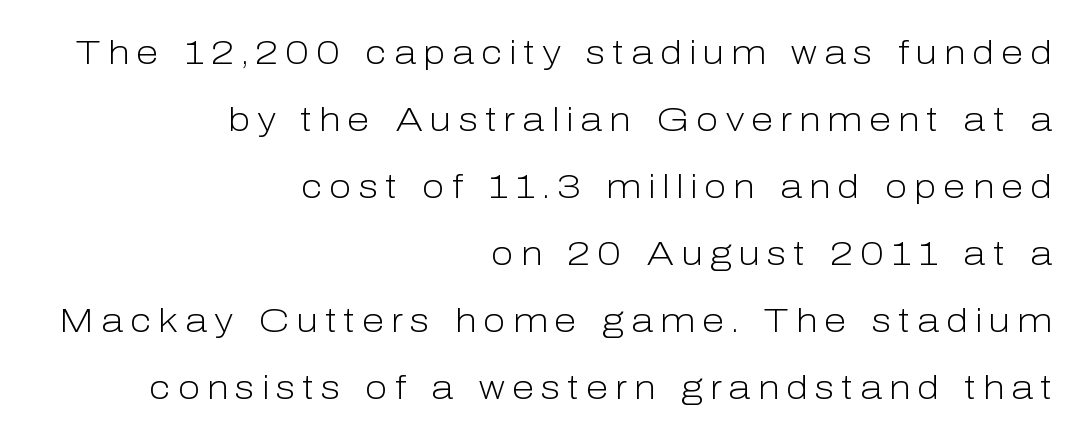
The image shows 33 px light sans-serif type, upright; set right-aligned, loose line spacing (2.03x), unusually wide letter spacing (+0.21 em), not underlined; low stroke contrast and a medium x-height.
